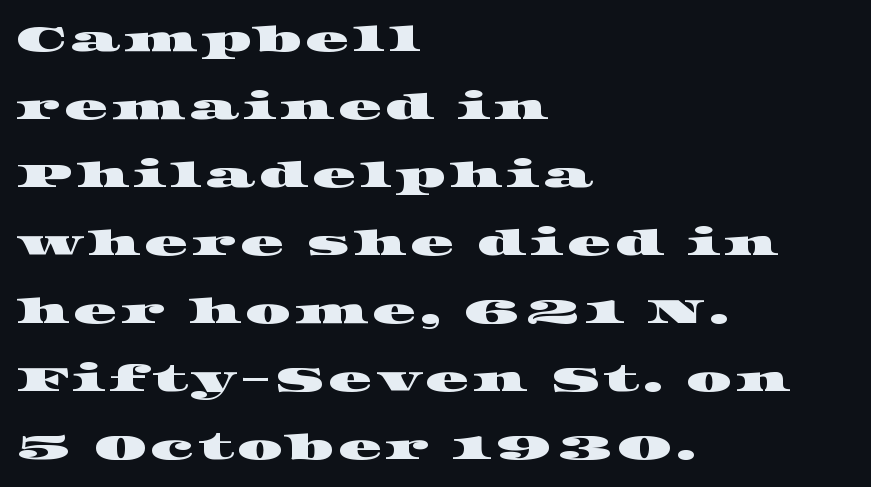
{"serif": "yes", "width": "wide", "stroke_contrast": "high", "x_height": "large", "monospaced": "no", "underline": "no", "align": "left", "line_spacing_ratio": 1.89, "glyph_px": 36}
